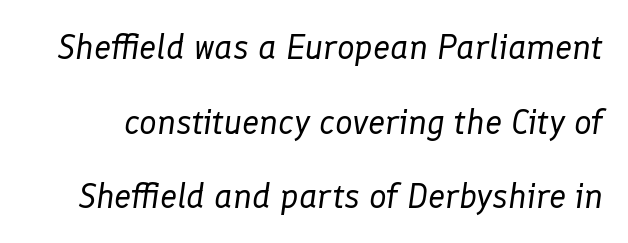
The image shows 35 px regular-weight type, italic (leaning right); set loose line spacing (2.13x), normal letter spacing, not underlined; low stroke contrast and a medium x-height.
